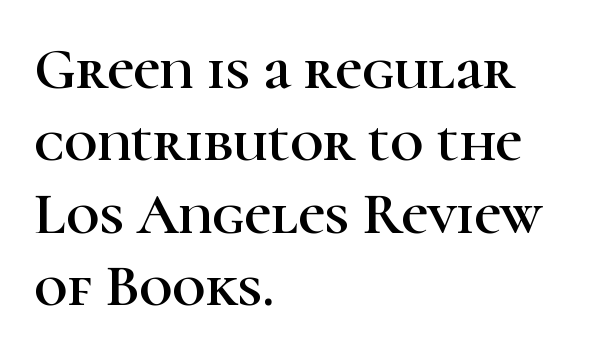
Check the space under the baseline: it is left empty. When letters stand straight like this, we call the style roman or upright. The rendering uses natural spacing where letterforms have individual widths. The rendering shows small feet on the letterforms — a serif design. Nothing unusual about the tracking: characters are spaced as the font intends.
